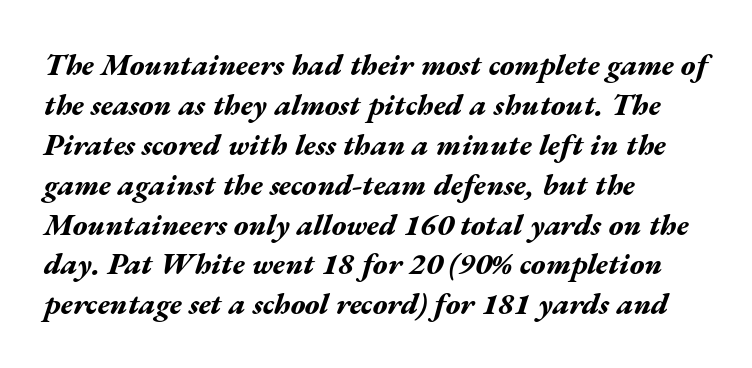
The rendering uses a bold face; every stroke is thick and dark. The face used here has a pronounced slope to its letters. Underlining? Definitely not there. This sample has the flowing, uneven cadence of proportional lettering.
